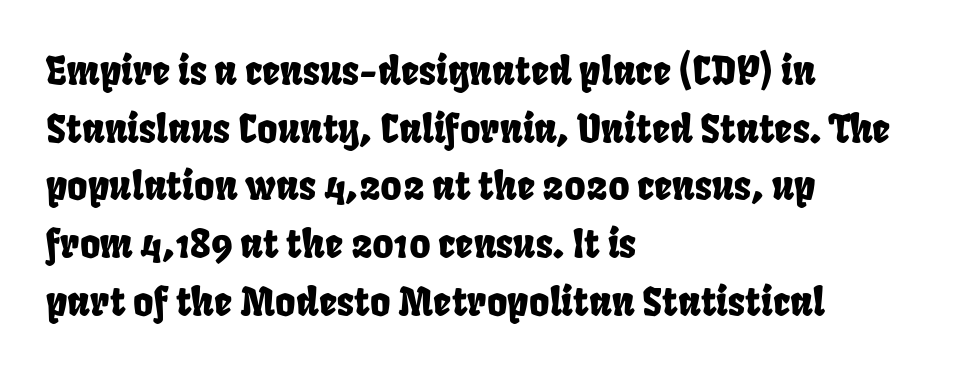
The passage is arranged the way most books set body copy — flush left. The line texture is even and compact thanks to regular tracking. The typeface chosen for these lines omits serifs. The passage shown is typed in a proportional face where columns would drift. The lines sit at an ordinary, default distance from one another. Decoration check: the copy has no underline.
